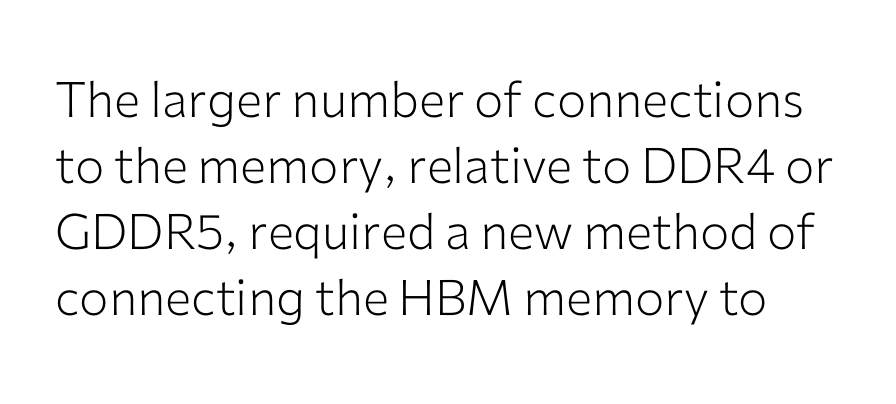
The image shows 49 px light sans-serif type, upright; set normal line spacing (1.35x), normal letter spacing, not underlined; low stroke contrast and a medium x-height.
